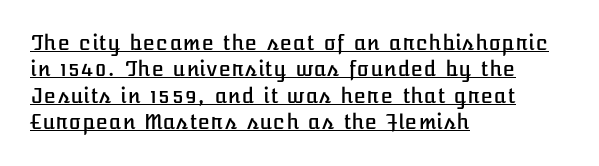
{"italic": "no", "underline": "yes", "align": "left", "line_spacing": "normal", "line_spacing_ratio": 1.32, "letter_spacing": "normal", "letter_spacing_em": 0.0, "glyph_px": 20}
